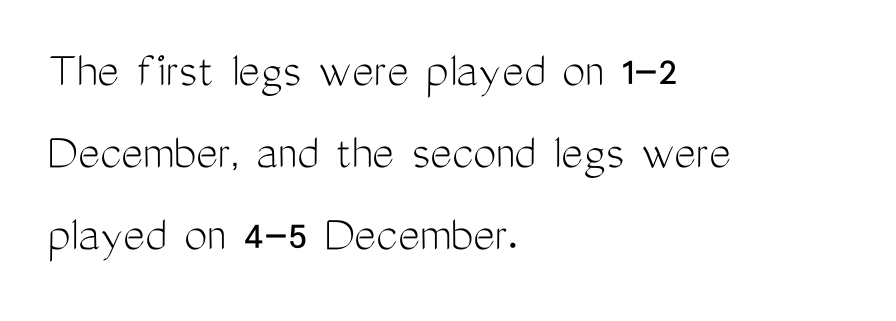
The image shows 52 px light, condensed sans-serif type, upright; set left-aligned, normal line spacing (1.58x), normal letter spacing, not underlined; medium stroke contrast and a medium x-height.
